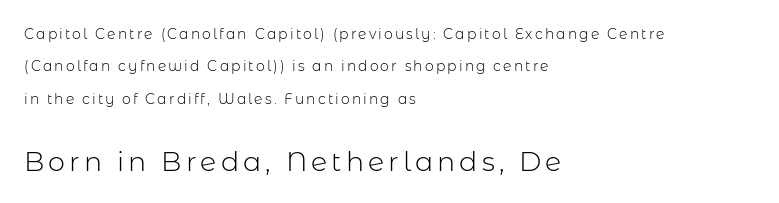
Only glyphs here, with clear space below each row. These two chunks differ in scale, with the bottom chunk taking the larger measure. Horizontal alignment here is leftward, the default for most running prose. These lines were composed using upright roman letters.
